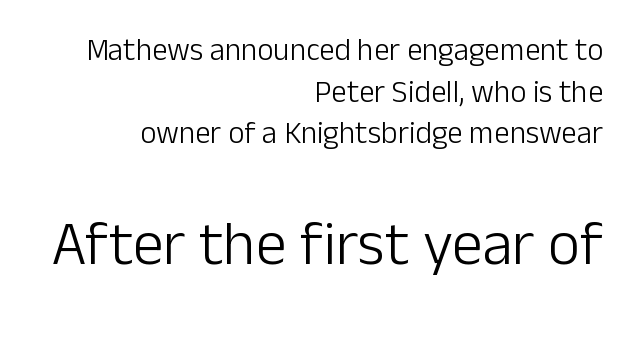
{"serif": "no", "italic": "no", "bold": "no", "weight": "light", "width": "normal", "stroke_contrast": "low", "x_height": "medium", "monospaced": "no", "underline": "no", "align": "right", "line_spacing": "normal", "line_spacing_ratio": 1.34, "letter_spacing": "normal", "letter_spacing_em": 0.0, "larger_block": "second", "size_ratio": 2.0, "glyph_px": 62}
